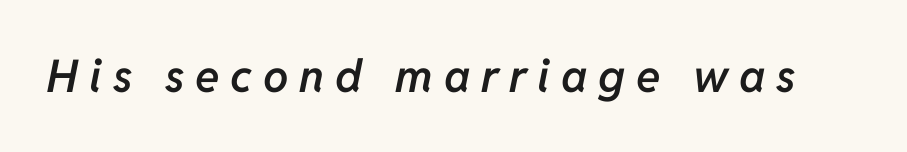
{"italic": "yes", "lean": "right", "slant_degrees": 11, "bold": "semi", "weight": "semibold", "width": "normal", "stroke_contrast": "low", "x_height": "medium", "monospaced": "no", "underline": "no", "letter_spacing": "wide", "letter_spacing_em": 0.24, "glyph_px": 45}
